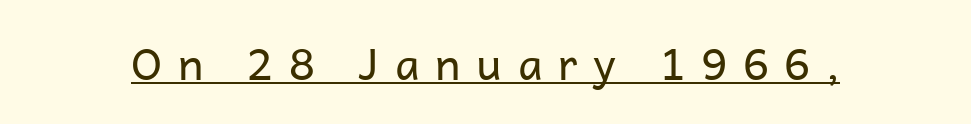
The image shows 44 px regular-weight sans-serif type, upright; set unusually wide letter spacing (+0.36 em), underlined; low stroke contrast and a medium x-height.
